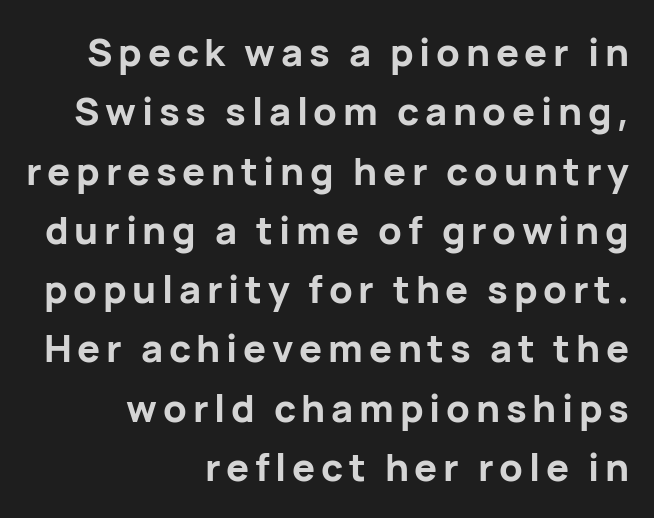
Q: Is the text bold? A: Yes.
Q: Is the text italic (slanted)? A: No, it is upright.
Q: Is the typeface a serif or a sans-serif typeface? A: Sans-serif.
Q: Is the text underlined? A: No.
Q: How is the paragraph aligned? A: Right-aligned.
Q: Is the spacing between lines tight, normal or loose? A: Normal.
Q: Width (condensed, normal, or wide)? A: Normal.
Q: Stroke contrast? A: Low.
Q: x-height? A: Medium.
Q: Monospaced? A: No.
